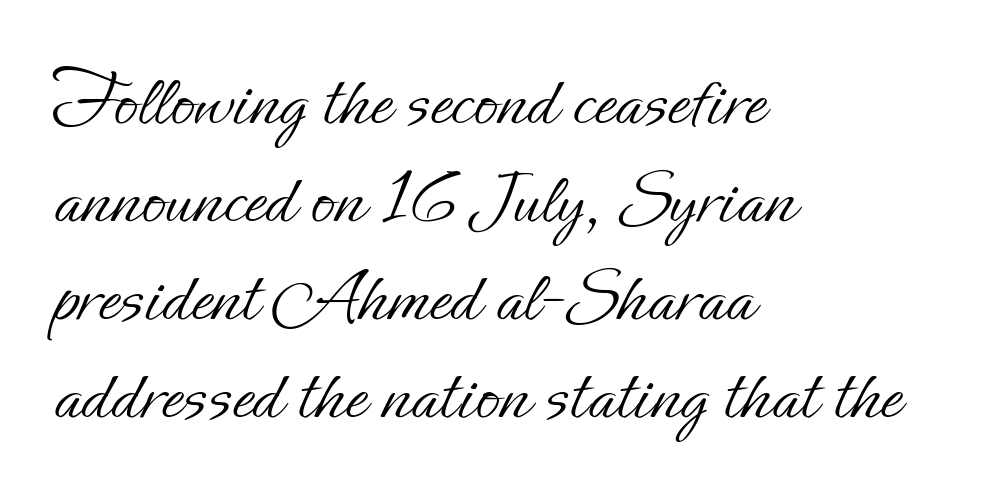
The image shows 79 px light type; set left-aligned, line spacing 1.24x, normal letter spacing, not underlined; low stroke contrast and a small x-height.
